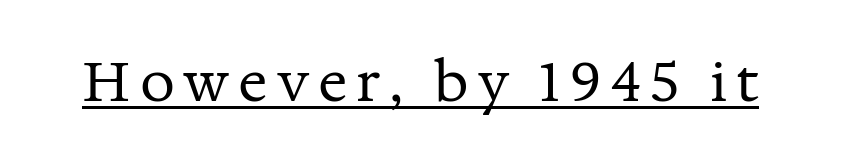
Q: Is the text bold? A: No.
Q: Is the text italic (slanted)? A: No, it is upright.
Q: Is the typeface a serif or a sans-serif typeface? A: Serif.
Q: Is the text underlined? A: Yes.
Q: Width (condensed, normal, or wide)? A: Normal.
Q: Stroke contrast? A: Medium.
Q: x-height? A: Medium.
Q: Monospaced? A: No.
